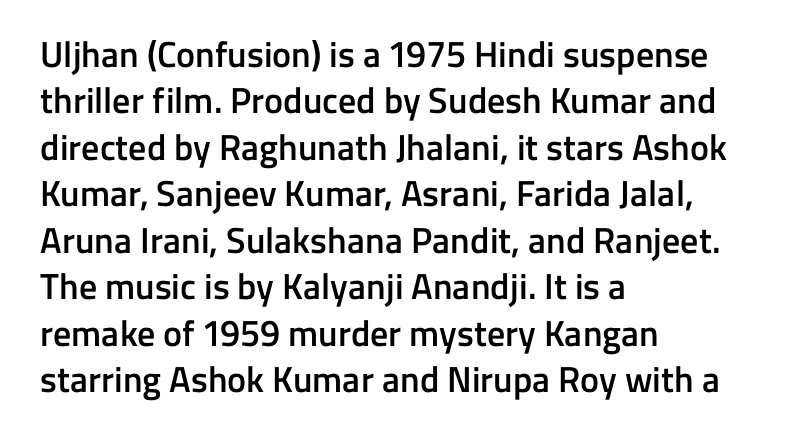
Classification — sans serif. These lines keep a tight, regular rhythm from letter to letter. The leading is moderate, giving the passage an even texture. Is there any slant? The stems are plumb.
